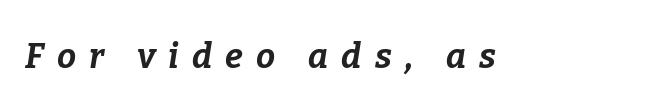
The image shows 34 px bold type, italic (leaning right); set unusually wide letter spacing (+0.39 em), not underlined; low stroke contrast and a medium x-height.
